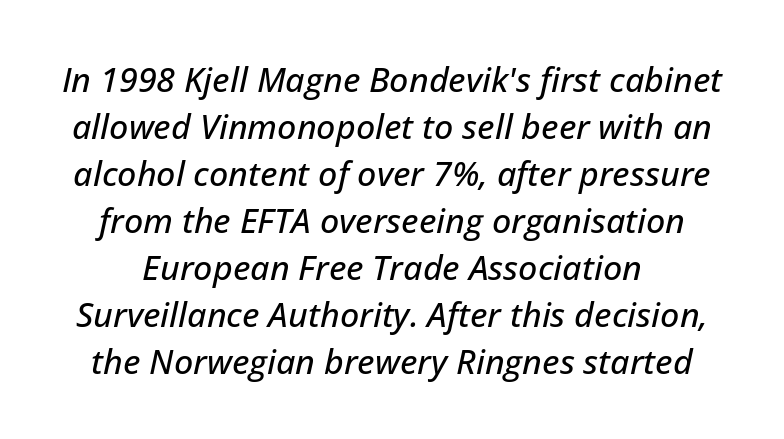
The strip under each line holds only bare page. Honestly, the letter spacing is just normal — you wouldn't notice it. The face used here is proportionally spaced, like ordinary book or web type. Each new line begins a customary step beneath the previous one.
